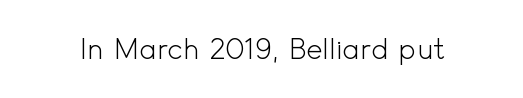
{"serif": "no", "italic": "no", "bold": "no", "weight": "light", "width": "normal", "x_height": "small", "monospaced": "no", "underline": "no", "letter_spacing": "normal", "letter_spacing_em": 0.0, "glyph_px": 28}
